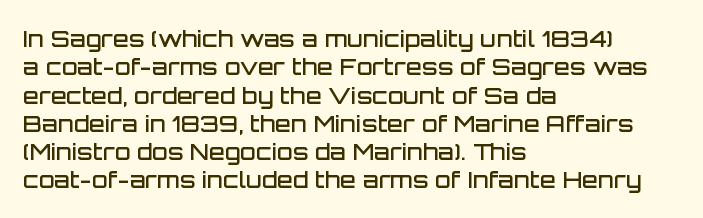
Q: Is the text bold? A: Semi-bold.
Q: Is the text italic (slanted)? A: No, it is upright.
Q: Is the text underlined? A: No.
Q: How is the paragraph aligned? A: Left-aligned.
Q: Is the spacing between letters normal or unusually wide? A: Normal.
